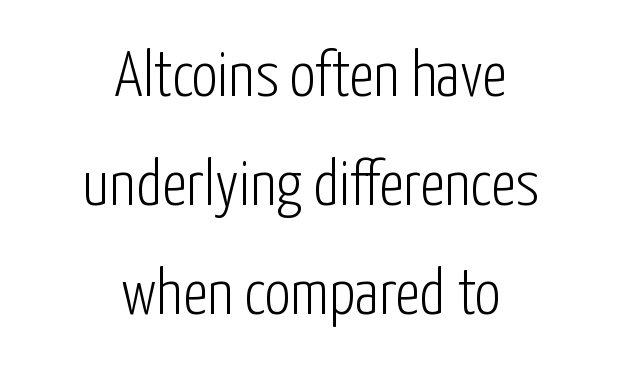
The image shows 64 px light, condensed sans-serif type, upright; set centered, normal line spacing (1.7x), normal letter spacing, not underlined; low stroke contrast and a medium x-height.
